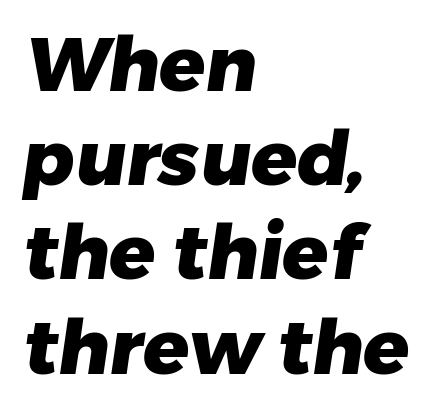
Heavy, bold letterforms. Regarding serifs, this sample does without them. Where is the straight margin? On the left. Descenders are the only things crossing below the line. The rendering keeps characters at their native spacing. Think of a printed novel: that variable character pitch is what you see here.
